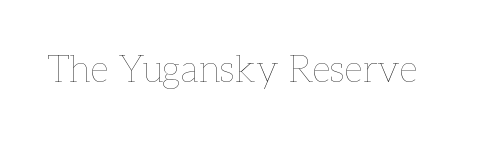
Looks like regular typesetting: each glyph gets only the width it needs. The passage shown is not bold in any degree. These lines keep a tight, regular rhythm from letter to letter. The font's upright variant was chosen for this text. Just letters on the line, the space beneath them empty.
